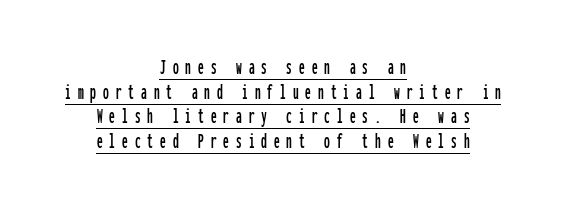
The image shows 23 px text type, upright; set centered, tight line spacing (1.07x), unusually wide letter spacing (+0.3 em), underlined.
